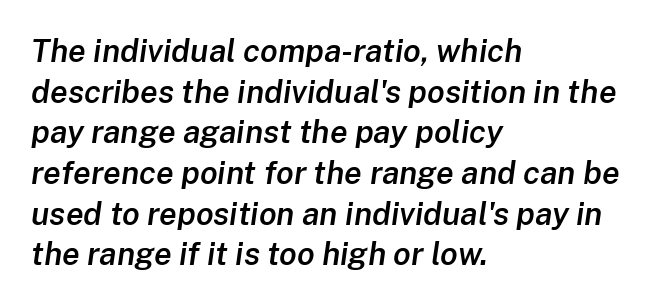
Q: Is the text bold? A: Semi-bold.
Q: Is the text italic (slanted)? A: Yes, it leans right by about 8 degrees.
Q: Is the text underlined? A: No.
Q: How is the paragraph aligned? A: Left-aligned.
Q: Is the spacing between letters normal or unusually wide? A: Normal.
Q: Is the spacing between lines tight, normal or loose? A: Normal.
Q: Width (condensed, normal, or wide)? A: Normal.
Q: Stroke contrast? A: Low.
Q: x-height? A: Medium.
Q: Monospaced? A: No.
